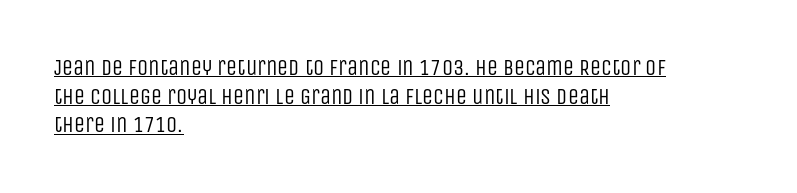
Q: Is the text bold? A: No.
Q: Is the text italic (slanted)? A: No, it is upright.
Q: Is the text underlined? A: Yes.
Q: How is the paragraph aligned? A: Left-aligned.
Q: Is the spacing between letters normal or unusually wide? A: Normal.
Q: Is the spacing between lines tight, normal or loose? A: Normal.
